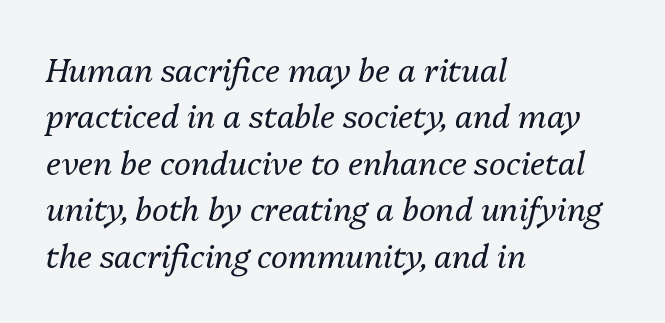
The foot of each line stays bare and open. This sample uses plain, unmodified letter spacing. Each new line begins a customary step beneath the previous one. The face used here has a pronounced slope to its letters. Varying glyph widths throughout — classic text-font behaviour.
